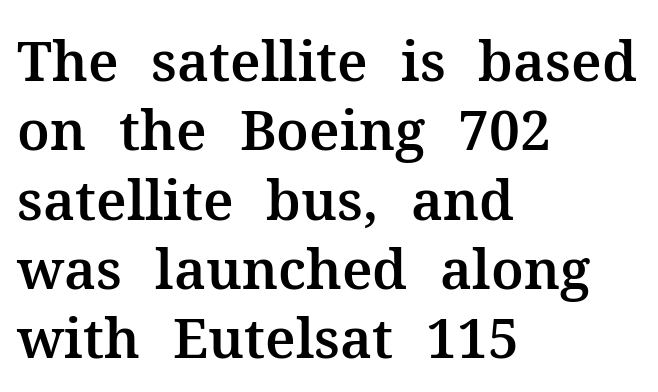
Alignment: flush left. Note: serifs present on the glyphs. The rendering uses natural spacing where letterforms have individual widths. The font's upright variant was chosen for this text.
